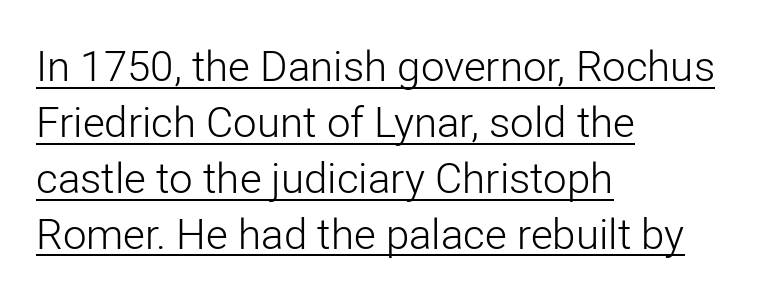
The image shows 42 px light sans-serif type, upright; set left-aligned, normal line spacing (1.33x), normal letter spacing, underlined; low stroke contrast and a medium x-height.
